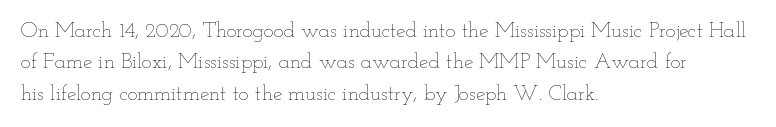
{"italic": "no", "bold": "no", "underline": "no", "align": "left", "line_spacing": "normal", "line_spacing_ratio": 1.49, "letter_spacing": "normal", "letter_spacing_em": 0.0, "glyph_px": 21}
